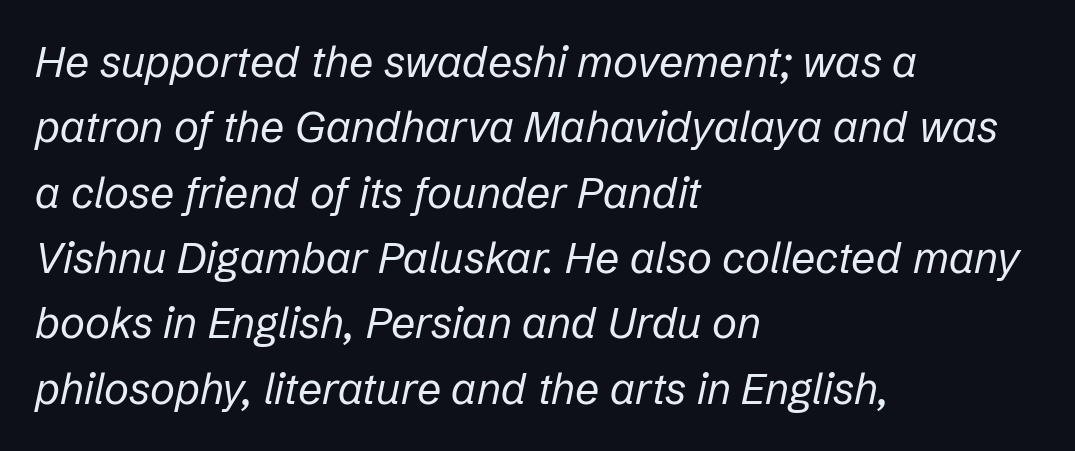
Q: Is the text bold? A: No.
Q: Is the text italic (slanted)? A: Yes, it leans right by about 12 degrees.
Q: Is the text underlined? A: No.
Q: How is the paragraph aligned? A: Left-aligned.
Q: Is the spacing between letters normal or unusually wide? A: Normal.
Q: Is the spacing between lines tight, normal or loose? A: Normal.
Q: Width (condensed, normal, or wide)? A: Normal.
Q: Stroke contrast? A: Low.
Q: x-height? A: Medium.
Q: Monospaced? A: No.
